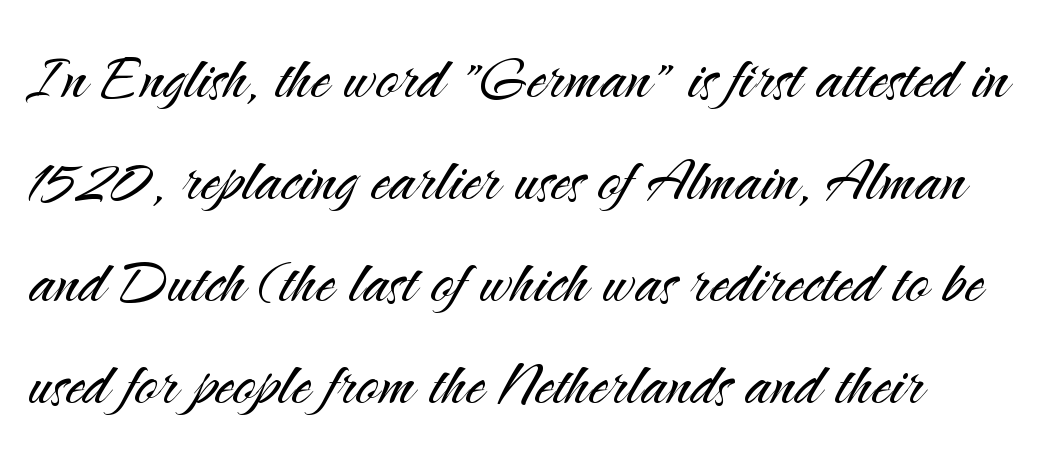
Regarding serifs, this sample does without them. Proportional: the letters do not fall into vertical columns. The rendering anchors every line to the left-hand side. The typeface has the unassuming heft of standard copy or less.
